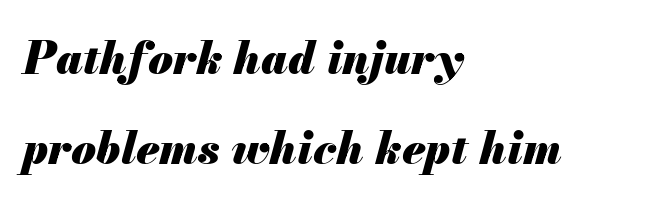
The image shows 45 px heavy type, italic (leaning right); set left-aligned, loose line spacing (2.01x), normal letter spacing, not underlined; medium stroke contrast and a small x-height.
